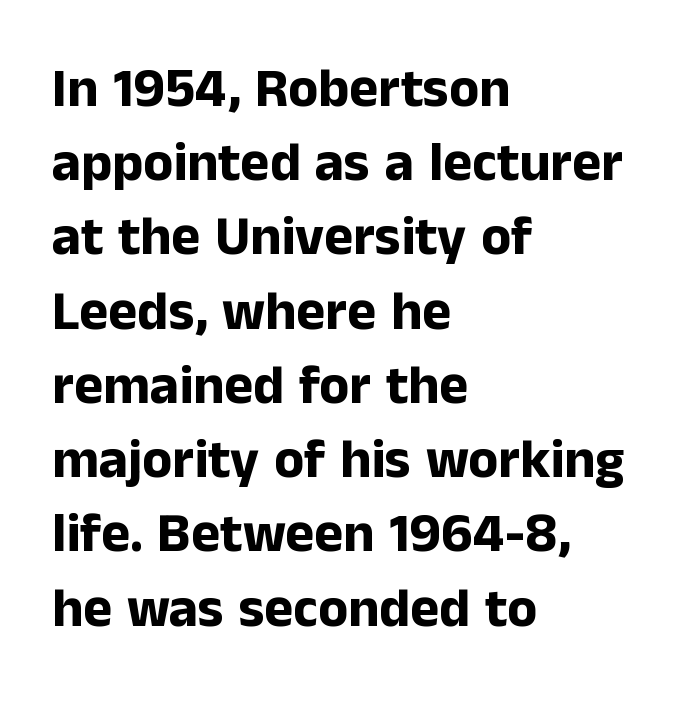
The image shows 55 px bold sans-serif type, upright; set left-aligned, normal line spacing (1.35x), normal letter spacing, not underlined; low stroke contrast and a medium x-height.
